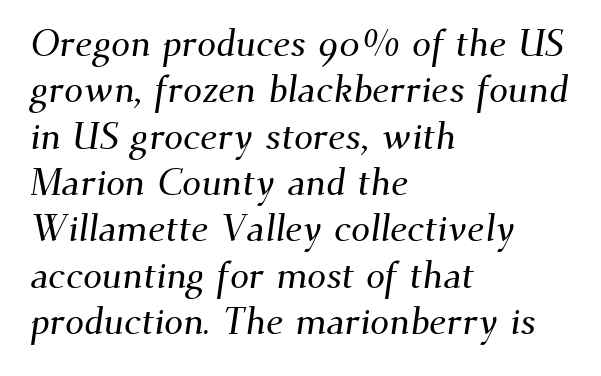
The image shows 38 px serif type; set left-aligned, line spacing 1.22x, normal letter spacing, not underlined; medium stroke contrast and a small x-height.
